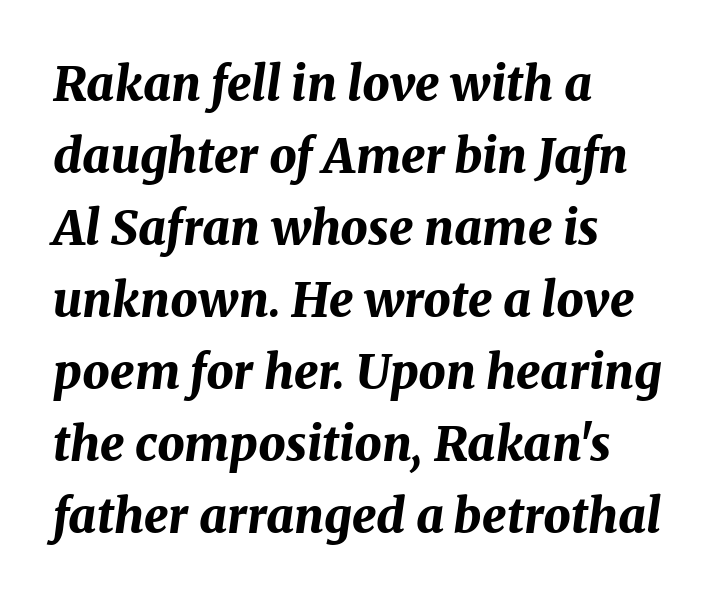
{"italic": "yes", "lean": "right", "slant_degrees": 8, "bold": "yes", "weight": "bold", "width": "normal", "stroke_contrast": "medium", "x_height": "medium", "monospaced": "no", "underline": "no", "align": "left", "line_spacing": "normal", "line_spacing_ratio": 1.5, "letter_spacing": "normal", "letter_spacing_em": 0.0, "glyph_px": 48}
